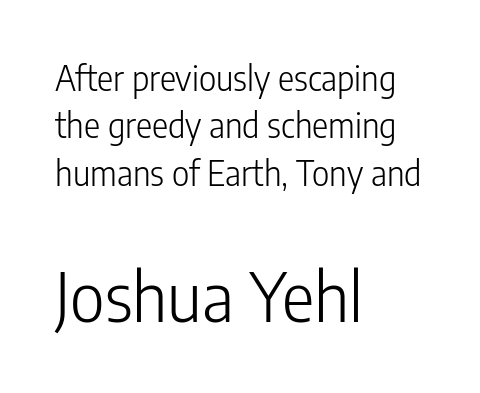
The image shows 68 px light, condensed sans-serif type, upright; set left-aligned, normal line spacing (1.39x), normal letter spacing, not underlined; the second (bottom) block is 2.0x larger; low stroke contrast and a medium x-height.
